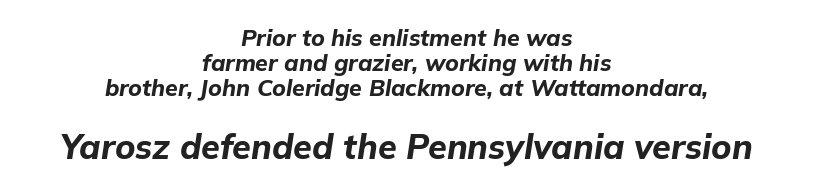
{"italic": "yes", "lean": "right", "slant_degrees": 9, "bold": "yes", "weight": "bold", "width": "normal", "stroke_contrast": "low", "x_height": "medium", "monospaced": "no", "underline": "no", "align": "center", "line_spacing": "tight", "line_spacing_ratio": 1.09, "letter_spacing": "normal", "letter_spacing_em": 0.0, "larger_block": "second", "size_ratio": 1.48, "glyph_px": 34}
